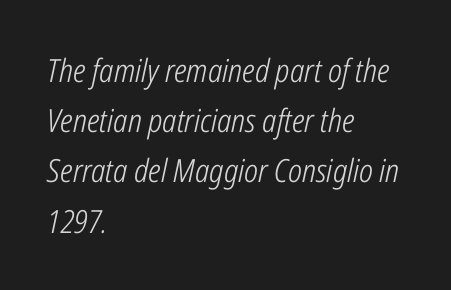
Varying glyph widths throughout — classic text-font behaviour. Would a proofreader flag this as italicized? Yes. Counters stay open thanks to moderate or lighter strokes. Underlining? Definitely not there. Regarding leading, the lines here are spaced in the standard way.
